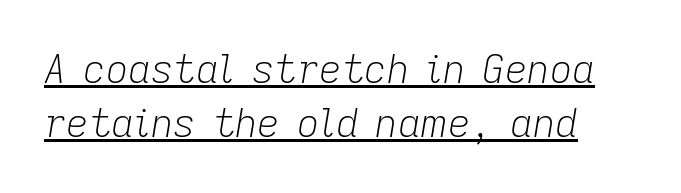
Q: Is the text bold? A: No.
Q: Is the text italic (slanted)? A: Yes, it leans right by about 9 degrees.
Q: Is the text underlined? A: Yes.
Q: How is the paragraph aligned? A: Left-aligned.
Q: Is the spacing between letters normal or unusually wide? A: Normal.
Q: Is the spacing between lines tight, normal or loose? A: Normal.
Q: Width (condensed, normal, or wide)? A: Normal.
Q: Stroke contrast? A: Low.
Q: x-height? A: Medium.
Q: Monospaced? A: No.
